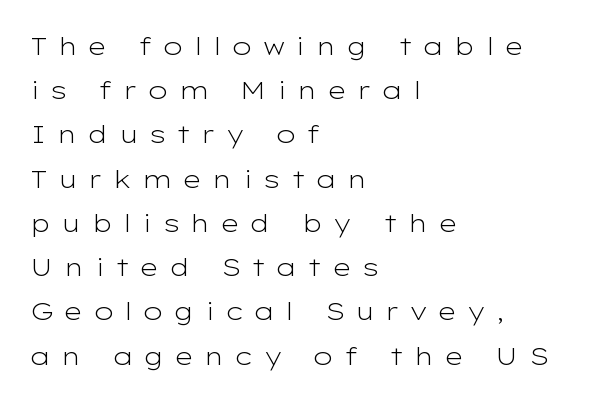
Q: Is the text bold? A: No.
Q: Is the text italic (slanted)? A: No, it is upright.
Q: Is the text underlined? A: No.
Q: How is the paragraph aligned? A: Left-aligned.
Q: Is the spacing between letters normal or unusually wide? A: Unusually wide.
